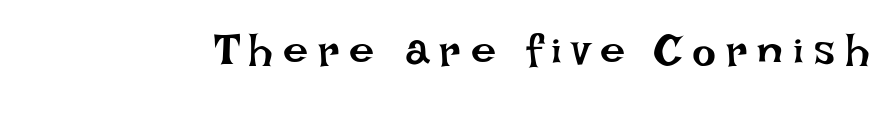
Does extra space separate the letters? Yes, quite a lot of it. Clear beneath every line of the passage. The letters stand straight up with perfectly vertical stems. Heaviness? Minimal to ordinary, like unemphasized prose. Think of a printed novel: that variable character pitch is what you see here.
